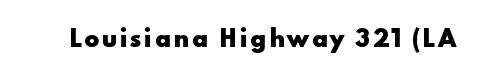
Weight check: bold — yes, fully. Rule under the text: the space is simply empty. Quick note: not italic, upright.
